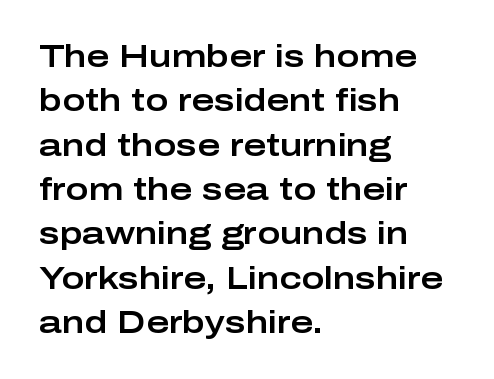
The image shows 31 px wide sans-serif type, upright; set left-aligned, normal line spacing (1.43x), normal letter spacing, not underlined; low stroke contrast and a medium x-height.
